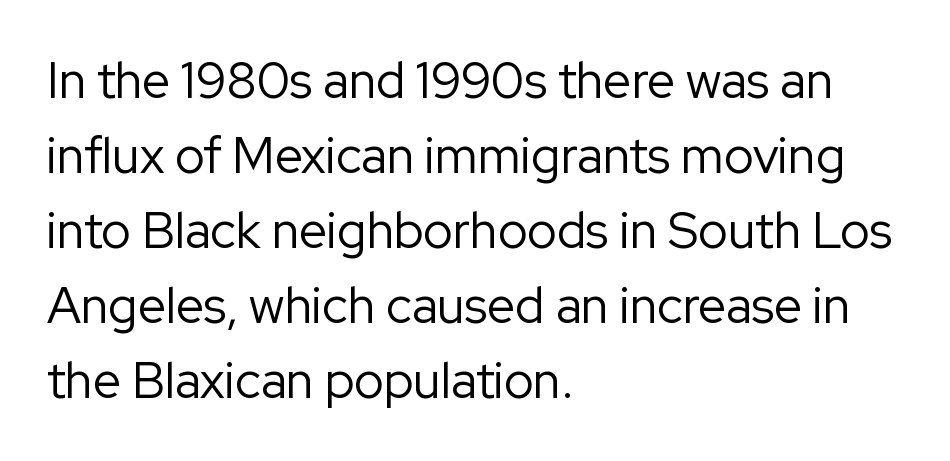
{"serif": "no", "italic": "no", "bold": "no", "weight": "regular", "width": "normal", "stroke_contrast": "low", "x_height": "medium", "monospaced": "no", "underline": "no", "align": "left", "line_spacing": "normal", "line_spacing_ratio": 1.5, "letter_spacing": "normal", "letter_spacing_em": 0.0, "glyph_px": 50}
